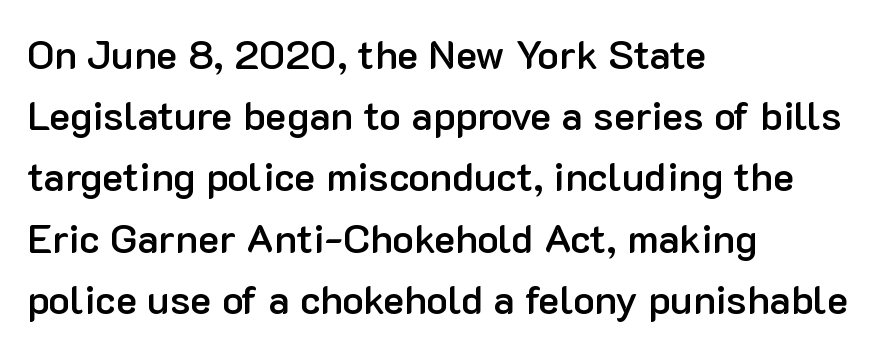
Q: Is the text bold? A: Semi-bold.
Q: Is the text italic (slanted)? A: No, it is upright.
Q: Is the typeface a serif or a sans-serif typeface? A: Sans-serif.
Q: Is the text underlined? A: No.
Q: How is the paragraph aligned? A: Left-aligned.
Q: Is the spacing between letters normal or unusually wide? A: Normal.
Q: Is the spacing between lines tight, normal or loose? A: Normal.
Q: Width (condensed, normal, or wide)? A: Normal.
Q: Stroke contrast? A: Low.
Q: x-height? A: Medium.
Q: Monospaced? A: No.
